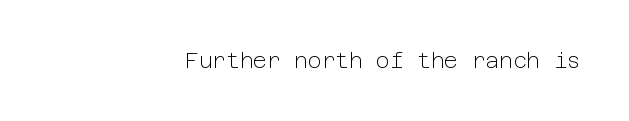
Q: Is the text bold? A: No.
Q: Is the text italic (slanted)? A: No, it is upright.
Q: Is the text underlined? A: No.
Q: How is the paragraph aligned? A: Right-aligned.
Q: Is the spacing between letters normal or unusually wide? A: Normal.
